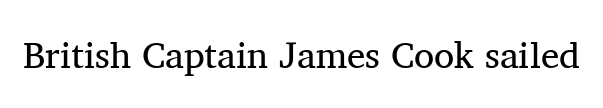
Q: Is the text bold? A: No.
Q: Is the text italic (slanted)? A: No, it is upright.
Q: Is the typeface a serif or a sans-serif typeface? A: Serif.
Q: Is the text underlined? A: No.
Q: Is the spacing between letters normal or unusually wide? A: Normal.
Q: Width (condensed, normal, or wide)? A: Normal.
Q: Stroke contrast? A: Medium.
Q: x-height? A: Medium.
Q: Monospaced? A: No.
